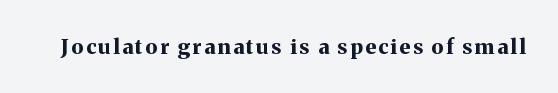
Pretty heavy lettering here — definitely bold. The passage shown is not underscored anywhere. Do the letters lean? They stand straight.
